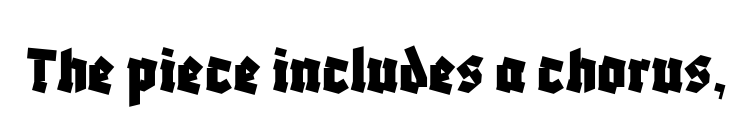
{"serif": "no", "italic": "no", "width": "condensed", "stroke_contrast": "low", "x_height": "large", "monospaced": "no", "underline": "no", "letter_spacing": "normal", "letter_spacing_em": 0.0, "glyph_px": 71}
